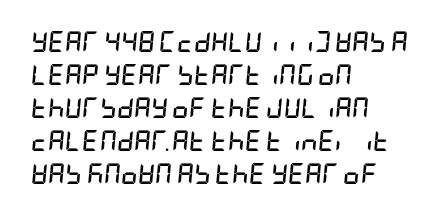
The image shows 21 px bold type, italic (leaning right); set left-aligned, normal line spacing (1.57x), normal letter spacing, not underlined.
